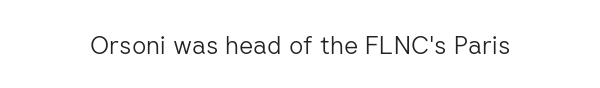
{"italic": "no", "bold": "no", "underline": "no", "letter_spacing": "normal", "letter_spacing_em": 0.0, "glyph_px": 25}
